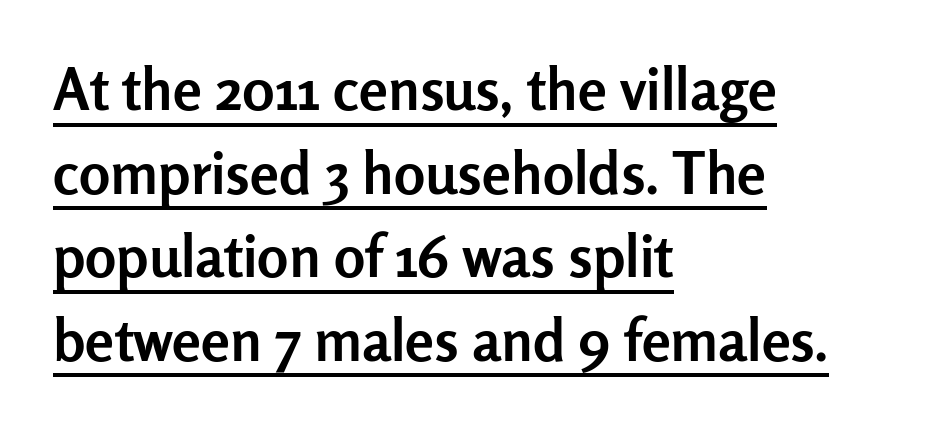
{"serif": "no", "italic": "no", "bold": "yes", "weight": "semibold", "width": "normal", "stroke_contrast": "low", "x_height": "medium", "monospaced": "no", "underline": "yes", "align": "left", "line_spacing": "normal", "line_spacing_ratio": 1.44, "letter_spacing": "normal", "letter_spacing_em": 0.0, "glyph_px": 58}
